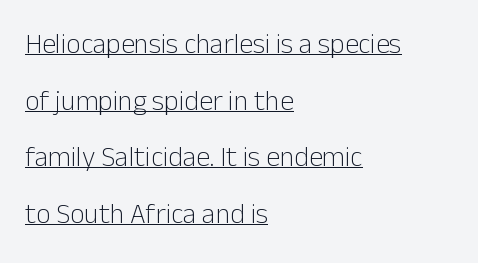
The image shows 28 px light sans-serif type, upright; set left-aligned, loose line spacing (2.02x), normal letter spacing, underlined; low stroke contrast and a medium x-height.
